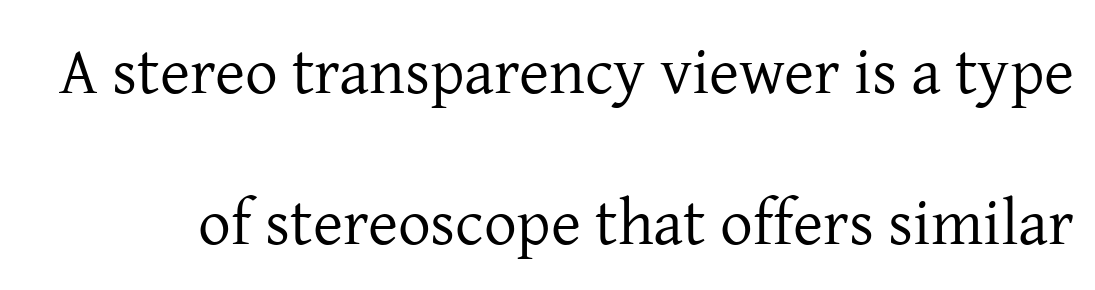
Q: Is the text bold? A: No.
Q: Is the text italic (slanted)? A: No, it is upright.
Q: Is the typeface a serif or a sans-serif typeface? A: Serif.
Q: Is the text underlined? A: No.
Q: Is the spacing between letters normal or unusually wide? A: Normal.
Q: Is the spacing between lines tight, normal or loose? A: Loose.
Q: Width (condensed, normal, or wide)? A: Normal.
Q: Stroke contrast? A: Low.
Q: x-height? A: Medium.
Q: Monospaced? A: No.
